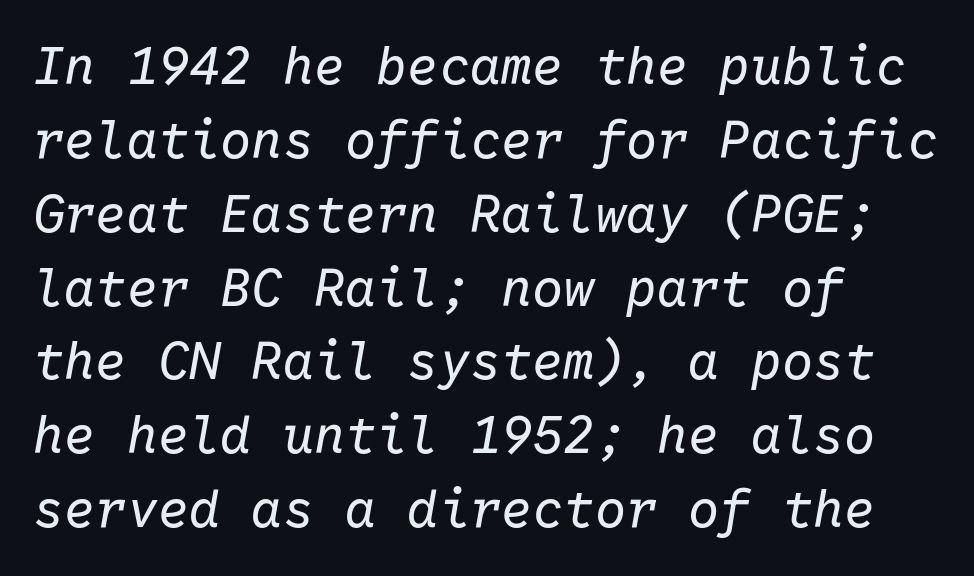
Q: Is the text bold? A: No.
Q: Is the text italic (slanted)? A: Yes, it leans right by about 10 degrees.
Q: Is the text underlined? A: No.
Q: How is the paragraph aligned? A: Left-aligned.
Q: Is the spacing between letters normal or unusually wide? A: Normal.
Q: Is the spacing between lines tight, normal or loose? A: Normal.
Q: Width (condensed, normal, or wide)? A: Normal.
Q: Stroke contrast? A: Low.
Q: x-height? A: Medium.
Q: Monospaced? A: Yes.
